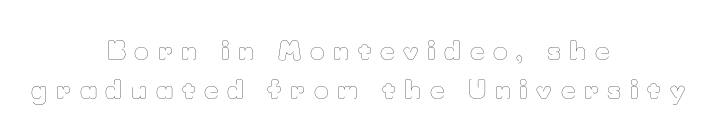
Descenders hang freely into open space. No italicization has been applied; the sample stays upright. Leading matches the norm, producing a regular column. No letter is thick-stroked: the sample isn't bold.
